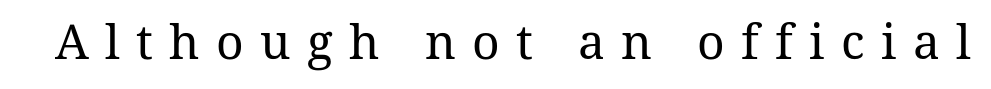
{"serif": "yes", "italic": "no", "bold": "no", "weight": "regular", "width": "normal", "stroke_contrast": "medium", "x_height": "medium", "monospaced": "no", "underline": "no", "letter_spacing": "wide", "letter_spacing_em": 0.34, "glyph_px": 48}
